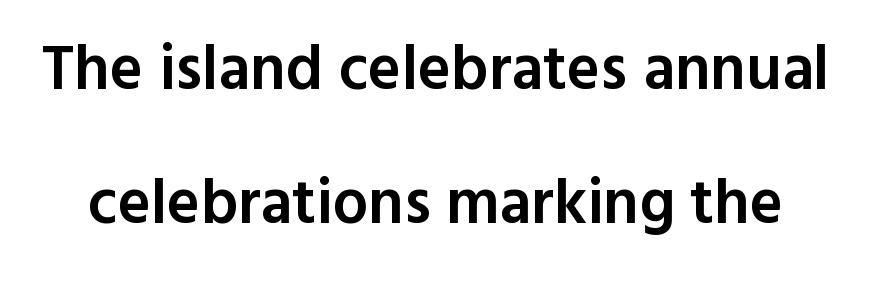
The image shows 63 px semibold sans-serif type, upright; set loose line spacing (2.13x), normal letter spacing, not underlined; a medium x-height.
